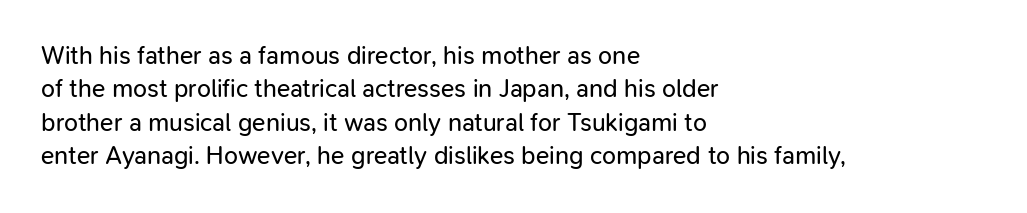
Q: Is the text bold? A: No.
Q: Is the text italic (slanted)? A: No, it is upright.
Q: Is the text underlined? A: No.
Q: How is the paragraph aligned? A: Left-aligned.
Q: Is the spacing between letters normal or unusually wide? A: Normal.
Q: Is the spacing between lines tight, normal or loose? A: Normal.
